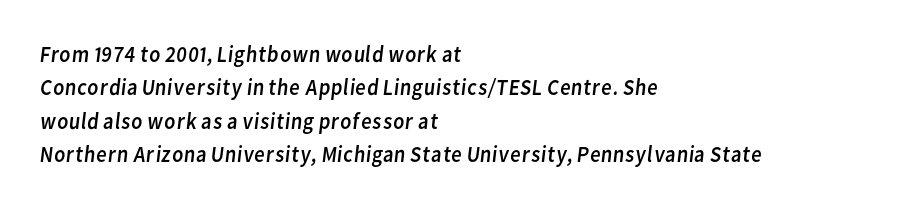
The strokes carry an ordinary text weight at most. This sample is left-justified, so line endings fall wherever the words run out. Quick note: underline off. The letters sit at their default tracking, neither squeezed nor spread.
